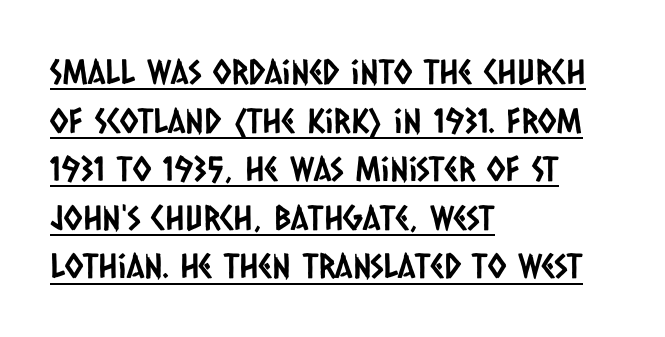
Looks like someone drew a line under every word here. This sample uses a sans-serif face. Leftover space on each line is placed entirely after the last word. You could not count columns in this text — the font is proportionally spaced.
